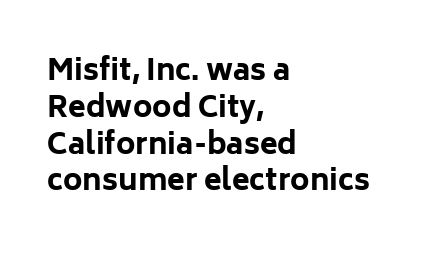
The image shows 29 px bold sans-serif type, upright; set left-aligned, normal line spacing (1.27x), normal letter spacing, not underlined; low stroke contrast and a medium x-height.
